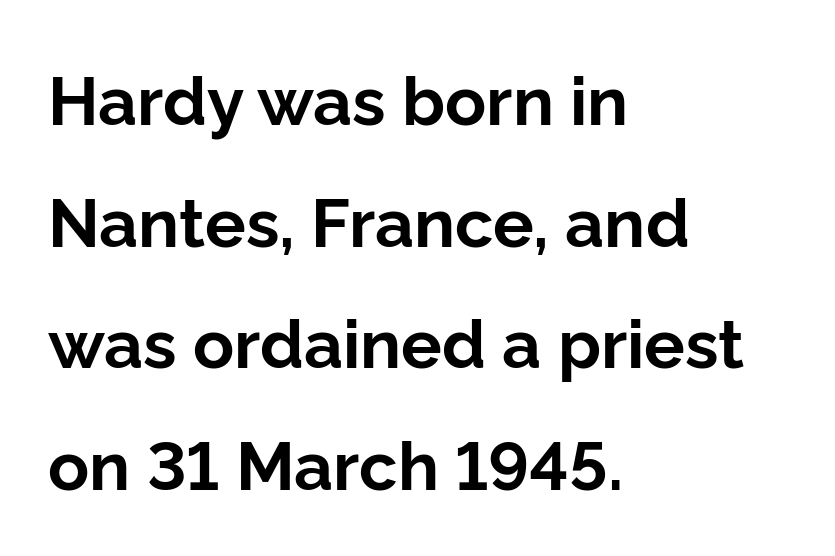
Q: Is the text bold? A: Yes.
Q: Is the text italic (slanted)? A: No, it is upright.
Q: Is the typeface a serif or a sans-serif typeface? A: Sans-serif.
Q: Is the text underlined? A: No.
Q: How is the paragraph aligned? A: Left-aligned.
Q: Is the spacing between letters normal or unusually wide? A: Normal.
Q: Width (condensed, normal, or wide)? A: Normal.
Q: Stroke contrast? A: Low.
Q: x-height? A: Medium.
Q: Monospaced? A: No.
